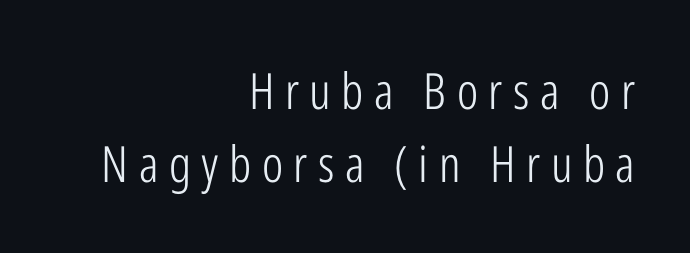
The image shows 50 px light, condensed sans-serif type, upright; set right-aligned, normal line spacing (1.47x), unusually wide letter spacing (+0.21 em), not underlined; low stroke contrast and a medium x-height.
